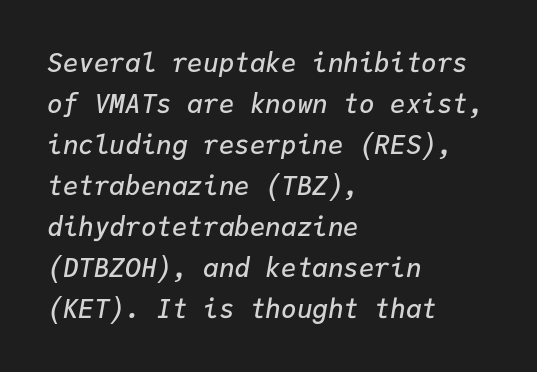
{"italic": "yes", "lean": "right", "slant_degrees": 9, "bold": "semi", "underline": "no", "align": "left", "line_spacing": "normal", "line_spacing_ratio": 1.58, "letter_spacing": "normal", "letter_spacing_em": 0.0, "glyph_px": 26}
